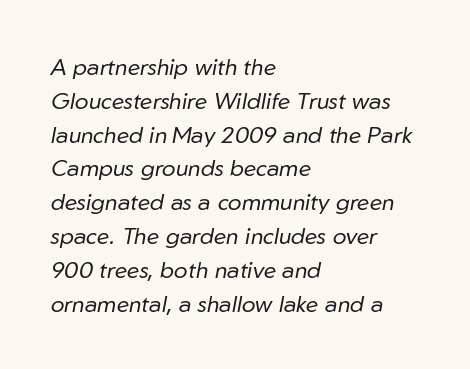
The image shows 23 px text type, italic (leaning right); set left-aligned, normal line spacing (1.47x), normal letter spacing, not underlined.
